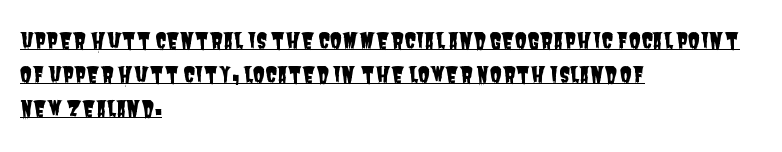
The image shows 22 px text type; set left-aligned, normal line spacing (1.55x), normal letter spacing, underlined.
